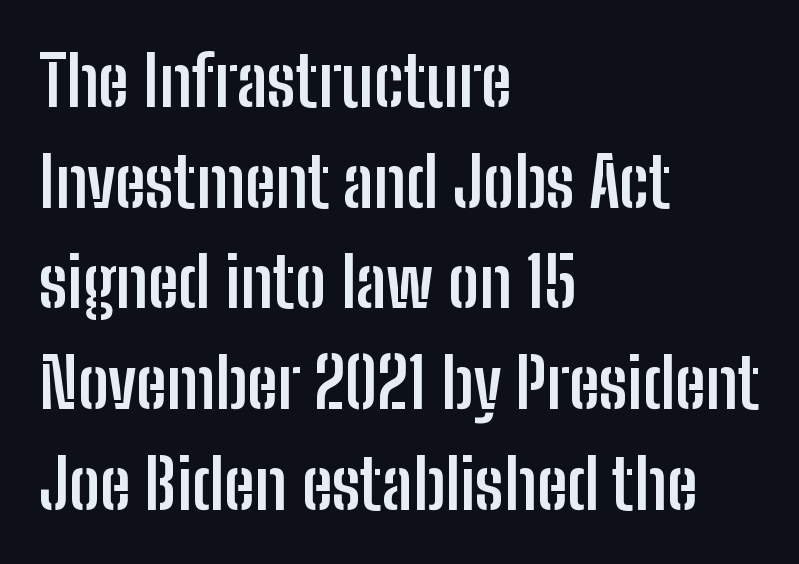
Q: Is the text bold? A: Yes.
Q: Is the text italic (slanted)? A: No, it is upright.
Q: Is the typeface a serif or a sans-serif typeface? A: Sans-serif.
Q: Is the text underlined? A: No.
Q: How is the paragraph aligned? A: Left-aligned.
Q: Is the spacing between letters normal or unusually wide? A: Normal.
Q: Is the spacing between lines tight, normal or loose? A: Normal.
Q: Width (condensed, normal, or wide)? A: Condensed.
Q: Stroke contrast? A: Low.
Q: x-height? A: Medium.
Q: Monospaced? A: No.
